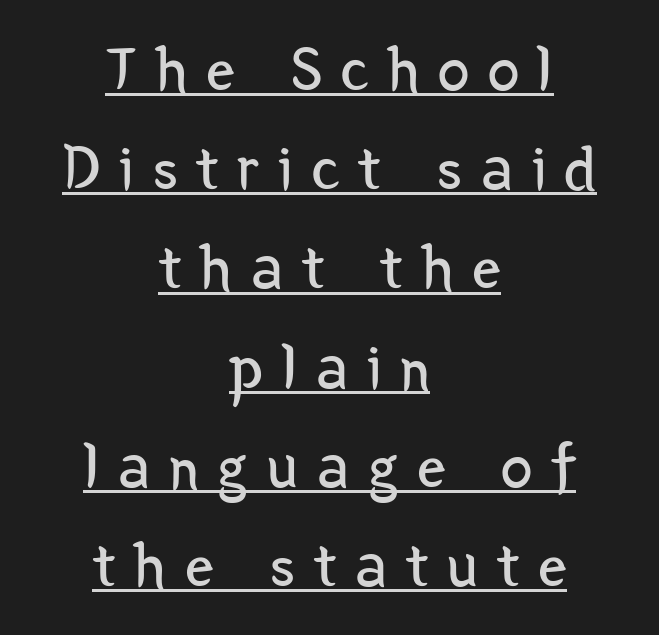
{"serif": "no", "italic": "no", "bold": "no", "weight": "regular", "width": "condensed", "stroke_contrast": "low", "x_height": "medium", "monospaced": "no", "underline": "yes", "align": "center", "line_spacing": "normal", "line_spacing_ratio": 1.55, "letter_spacing": "wide", "letter_spacing_em": 0.29, "glyph_px": 64}
